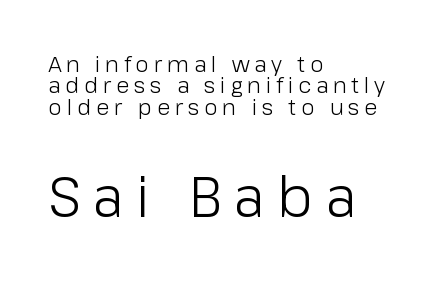
The image shows 56 px light sans-serif type, upright; set left-aligned, tight line spacing (0.97x), unusually wide letter spacing (+0.22 em), not underlined; the second (bottom) block is 2.55x larger; low stroke contrast and a medium x-height.
